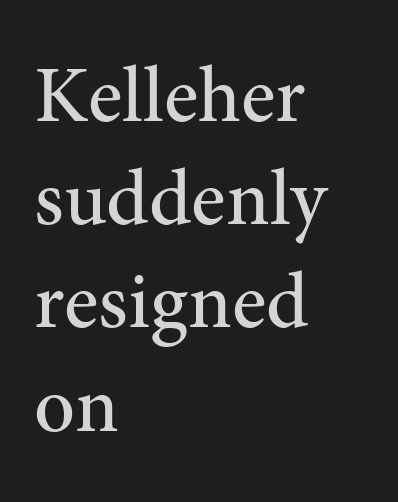
The image shows 80 px regular-weight serif type, upright; set left-aligned, normal line spacing (1.29x), normal letter spacing, not underlined; medium stroke contrast and a medium x-height.
